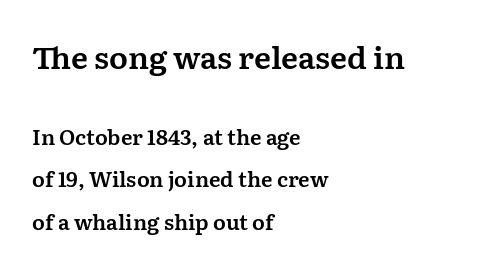
{"serif": "yes", "italic": "no", "width": "normal", "stroke_contrast": "medium", "x_height": "medium", "monospaced": "no", "underline": "no", "align": "left", "line_spacing": "loose", "line_spacing_ratio": 2.03, "letter_spacing": "normal", "letter_spacing_em": 0.0, "larger_block": "first", "size_ratio": 1.48, "glyph_px": 31}
